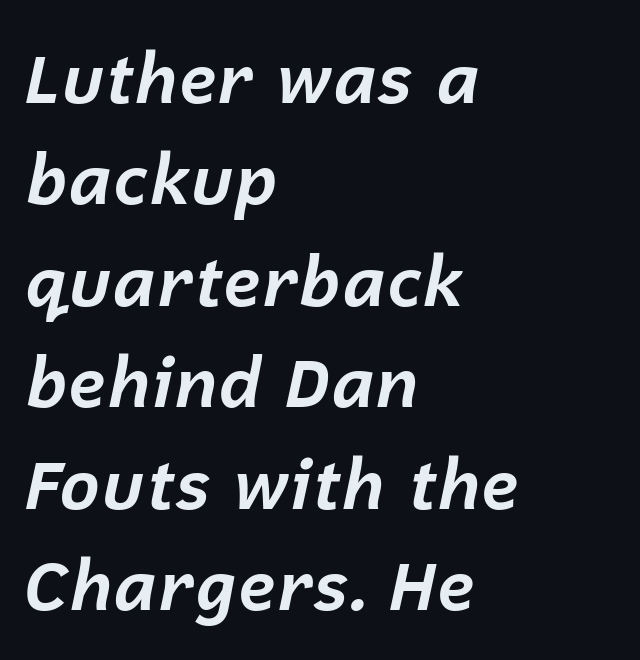
The strip under each line holds only bare page. Rows of type keep a routine distance in the vertical direction. Spacing verdict: proportional, widths tailored to each character. The typography opts for an oblique posture over an upright one. The setting favours the left margin, as ordinary paragraphs usually do.
